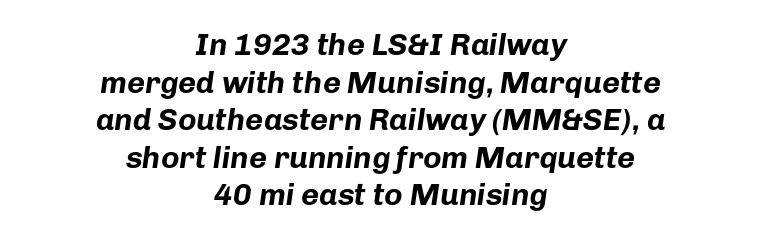
{"italic": "yes", "lean": "right", "slant_degrees": 8, "bold": "yes", "weight": "bold", "width": "normal", "stroke_contrast": "low", "x_height": "medium", "monospaced": "no", "underline": "no", "align": "center", "line_spacing_ratio": 1.21, "letter_spacing": "normal", "letter_spacing_em": 0.0, "glyph_px": 31}
